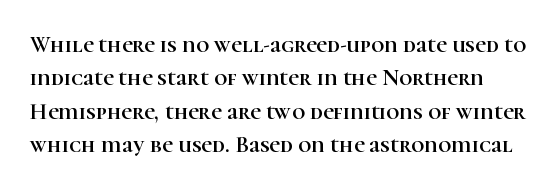
The image shows 23 px text type, upright; set normal line spacing (1.45x), normal letter spacing, not underlined.
